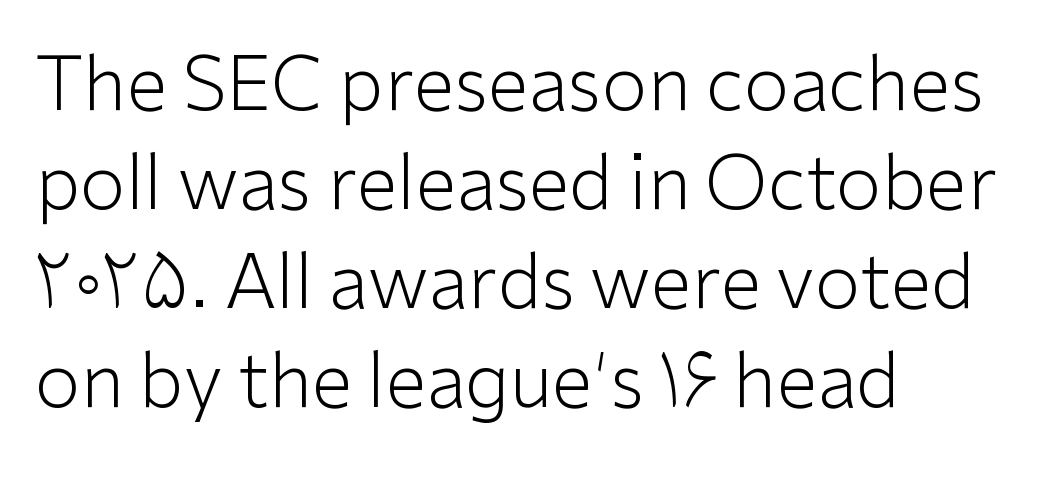
The image shows 74 px light sans-serif type, upright; set left-aligned, normal line spacing (1.34x), normal letter spacing, not underlined; low stroke contrast and a medium x-height.
